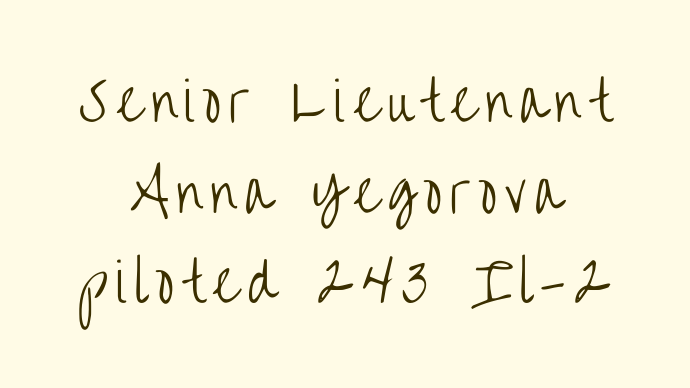
The image shows 53 px light, condensed sans-serif type, upright; set line spacing 1.71x, not underlined; low stroke contrast and a large x-height.
